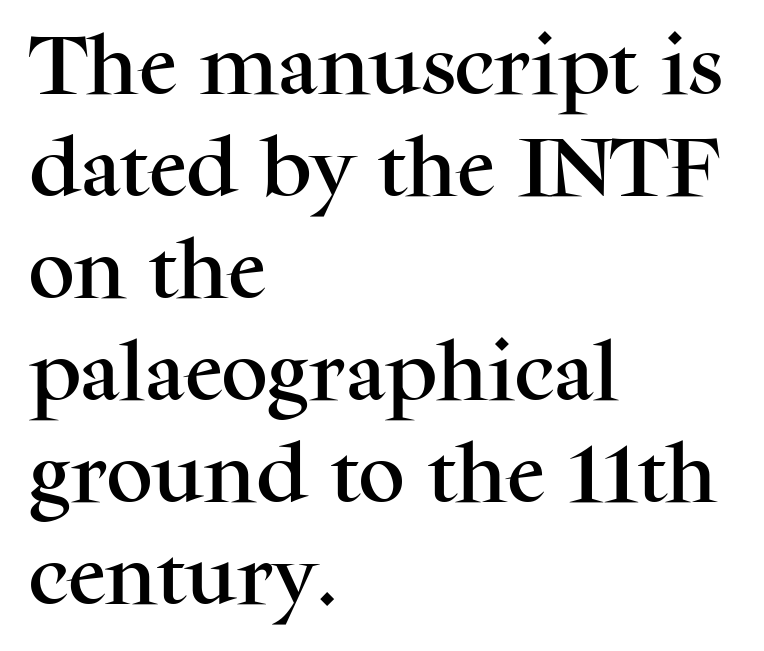
The image shows 65 px serif type, upright; set left-aligned, normal line spacing (1.57x), normal letter spacing, not underlined; medium stroke contrast and a medium x-height.
